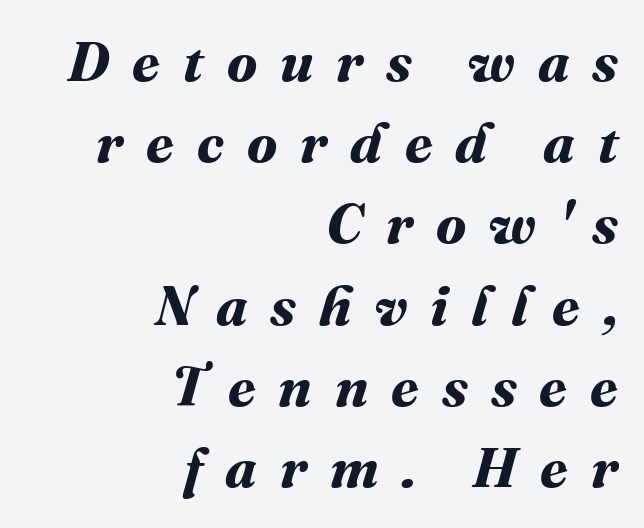
Q: Is the text bold? A: Yes.
Q: Is the text underlined? A: No.
Q: How is the paragraph aligned? A: Right-aligned.
Q: Is the spacing between letters normal or unusually wide? A: Unusually wide.
Q: Is the spacing between lines tight, normal or loose? A: Normal.
Q: Width (condensed, normal, or wide)? A: Normal.
Q: Stroke contrast? A: Medium.
Q: x-height? A: Medium.
Q: Monospaced? A: No.
